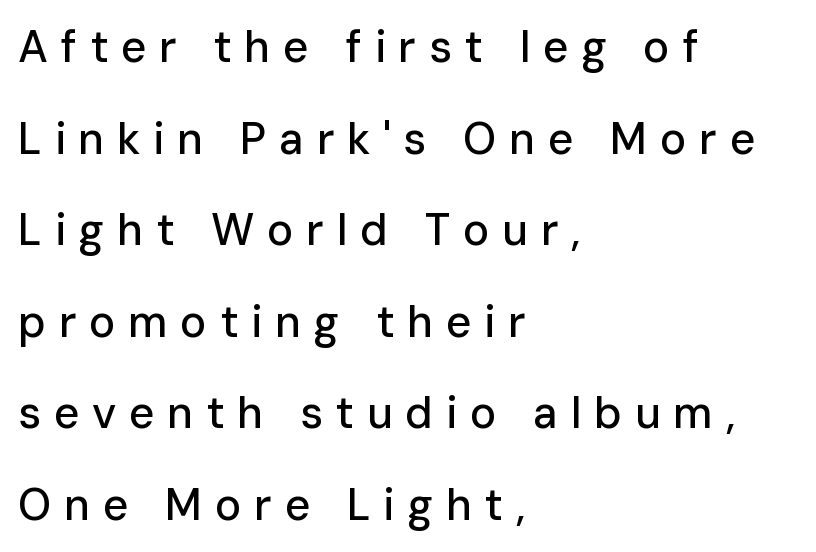
Here the designer chose a conventional face with non-uniform glyph widths. Tall strokes in this sample are plumb rather than angled. Serif or sans? Sans — the stroke terminals are bare. Type without underlining.
